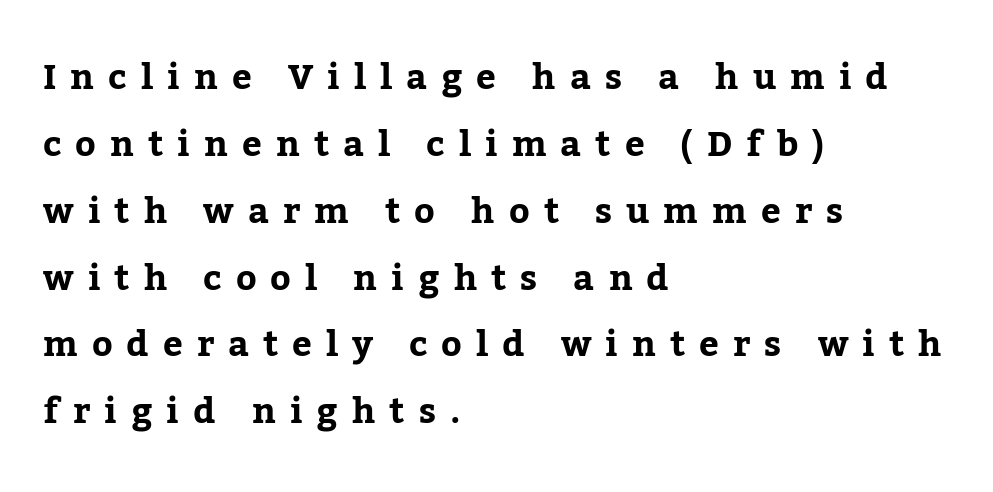
The letterforms stand isolated, each surrounded by extra space. These lines stand farther apart than default settings would place them. The glyphs in this specimen are seriffed. Rendered with straight, roman letterforms.
